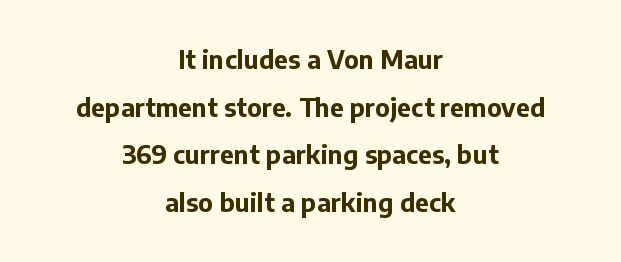
{"italic": "no", "bold": "yes", "underline": "no", "align": "center", "line_spacing": "loose", "line_spacing_ratio": 1.91, "letter_spacing": "normal", "letter_spacing_em": 0.0, "glyph_px": 25}
